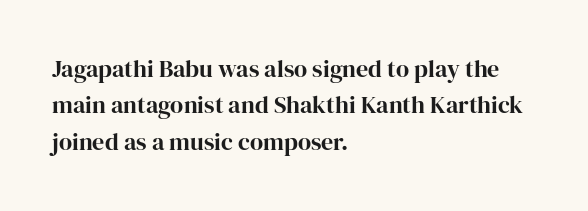
{"italic": "no", "bold": "yes", "underline": "no", "align": "left", "line_spacing": "normal", "line_spacing_ratio": 1.52, "letter_spacing": "normal", "letter_spacing_em": 0.0, "glyph_px": 24}
